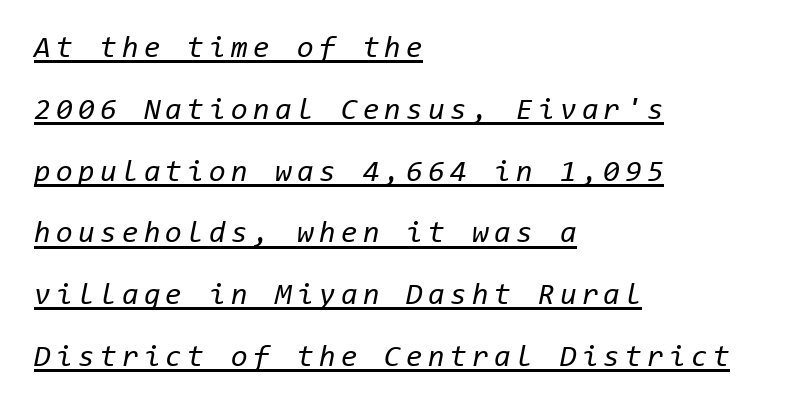
The image shows 30 px regular-weight type, italic (leaning right), monospaced; set left-aligned, loose line spacing (2.06x), underlined; low stroke contrast and a medium x-height.
